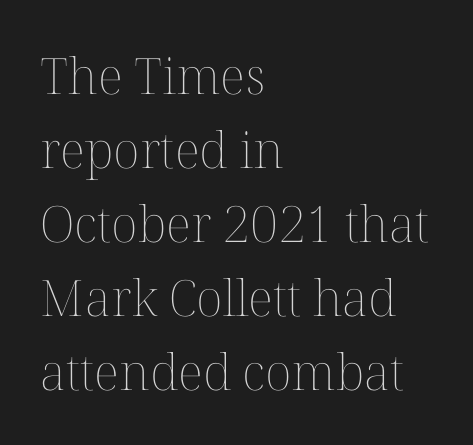
{"italic": "no", "bold": "no", "weight": "thin", "width": "normal", "stroke_contrast": "medium", "x_height": "medium", "monospaced": "no", "underline": "no", "align": "left", "line_spacing": "normal", "line_spacing_ratio": 1.48, "letter_spacing": "normal", "letter_spacing_em": 0.0, "glyph_px": 50}
